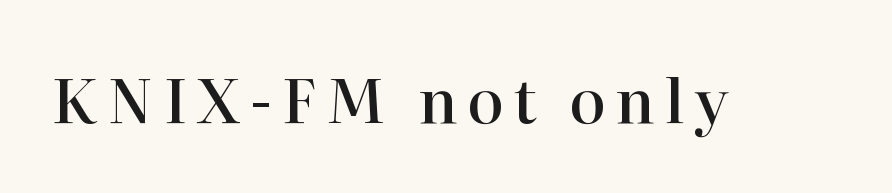
Words float on clear page, feet unadorned. Is the type bold? Partly — it's a semibold, heavier than regular but not fully bold. The passage shown is typed in a proportional face where columns would drift. The characters display serif detailing at their extremities.
